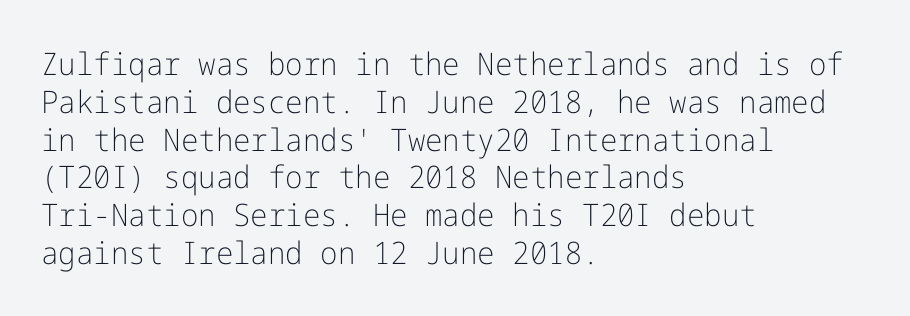
Only glyphs here, with clear space below each row. Italic? Not at all — the glyphs are vertical. A student would call this left alignment; a typographer would say flush left, rag right. A typesetter would label this face a sans. Inter-character spacing is left at the font's built-in metrics.
